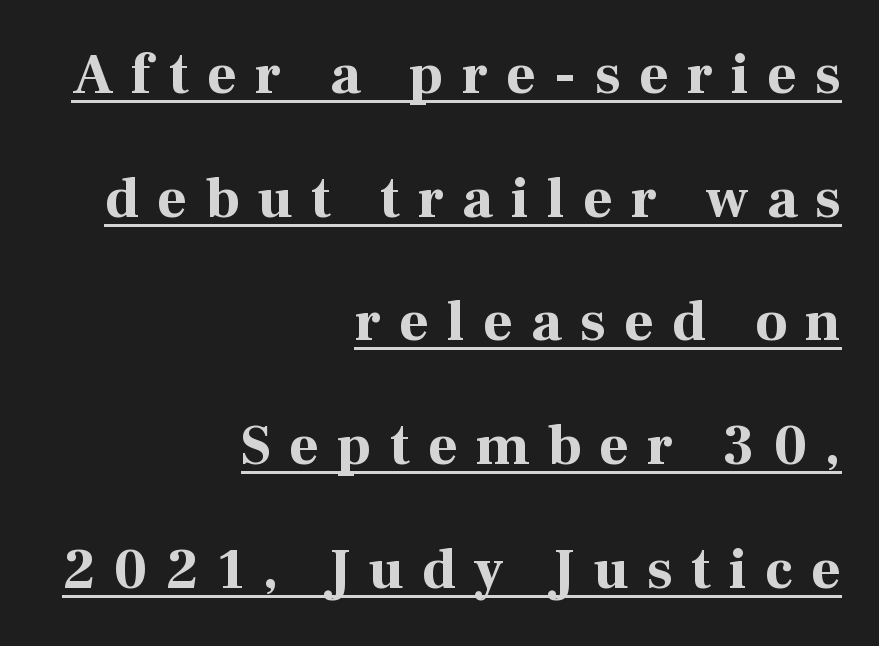
A full-strength bold gives these letters their thick strokes. The lines in this sample share a right terminus and differ only in where they begin. Loosely led — the rows are spread out. Inter-character spacing is expanded well beyond the font's built-in metrics. Descenders here cross a horizontal rule under the line. Ascenders rise straight up at ninety degrees.
